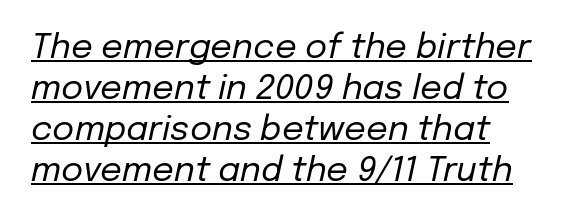
The image shows 34 px regular-weight type, italic (leaning right); set left-aligned, line spacing 1.21x, normal letter spacing, underlined; low stroke contrast and a medium x-height.
